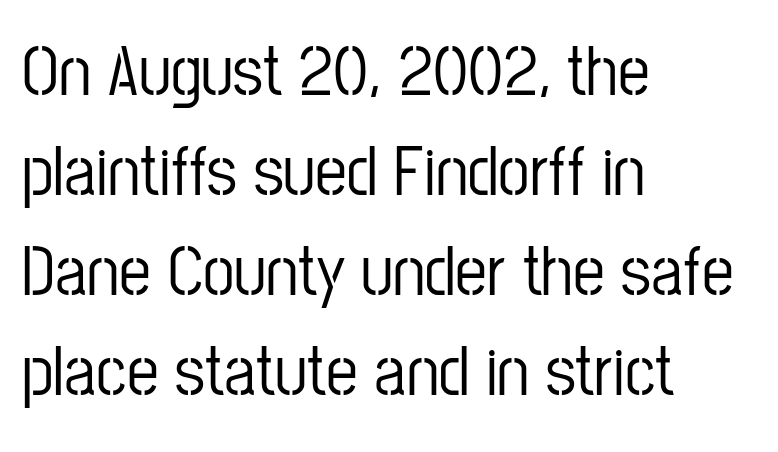
The image shows 71 px condensed sans-serif type, upright; set left-aligned, normal line spacing (1.41x), normal letter spacing, not underlined; low stroke contrast and a medium x-height.
